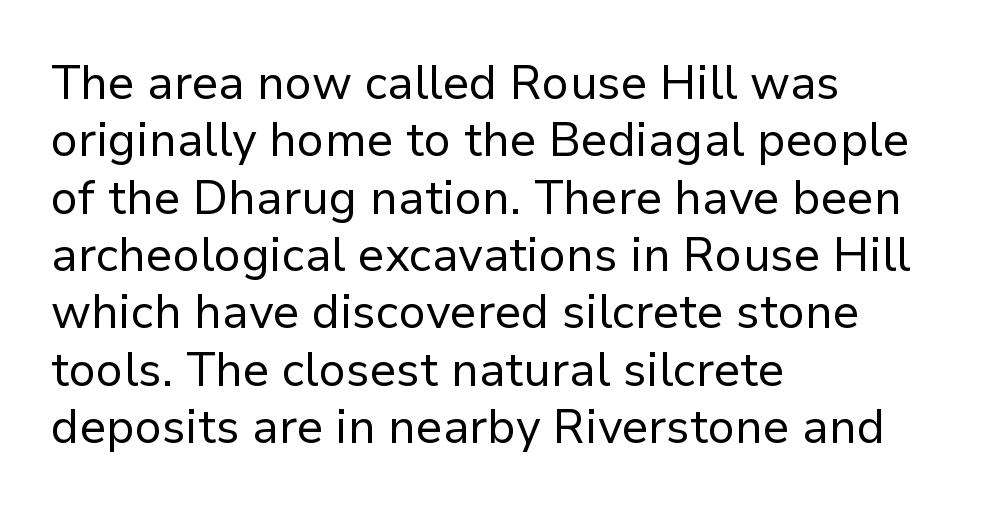
Letter spacing: default. Compared with a typical body face, this is equally light or lighter still. Spacing verdict: proportional, widths tailored to each character. The typesetter chose a ragged-right arrangement here. The face used here is a sans, in the tradition of grotesques and geometrics.
